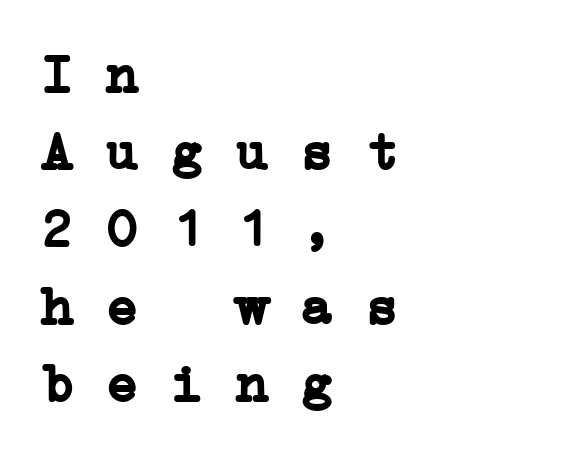
The image shows 54 px semibold, wide serif type, monospaced; set left-aligned, normal line spacing (1.43x), normal letter spacing, not underlined; low stroke contrast and a medium x-height.
